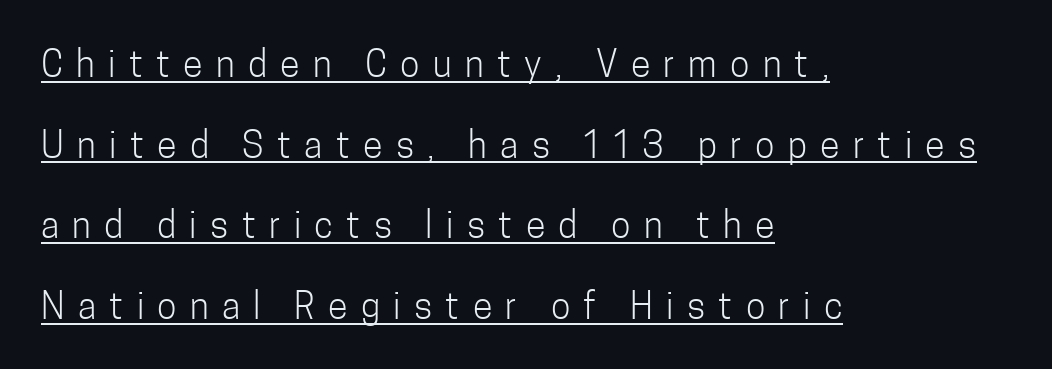
{"serif": "no", "italic": "no", "bold": "no", "weight": "light", "width": "condensed", "stroke_contrast": "low", "x_height": "medium", "monospaced": "no", "underline": "yes", "align": "left", "line_spacing": "loose", "line_spacing_ratio": 2.24, "letter_spacing": "wide", "letter_spacing_em": 0.37, "glyph_px": 36}
